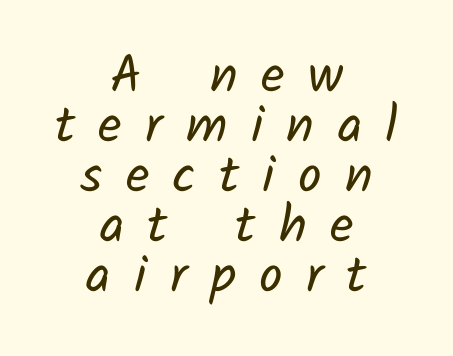
You could not count columns in this text — the font is proportionally spaced. Caption: expanded tracking, letters set apart. Unlike a traditional serif, this face leaves its strokes unadorned. Honestly, there is no underline to notice here at all.
